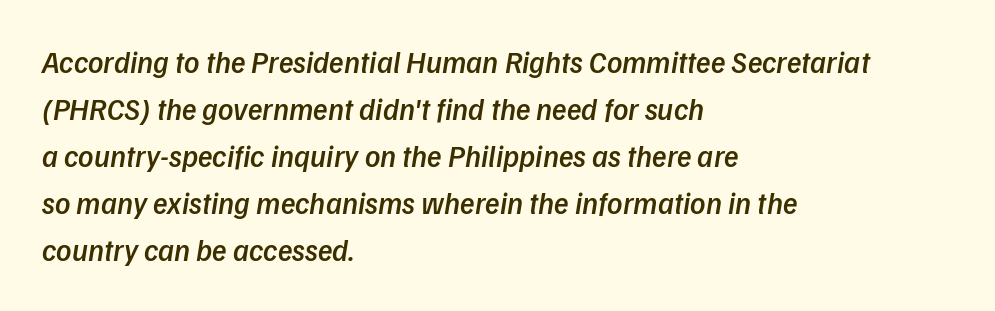
Proportional: the letters do not fall into vertical columns. Each new line begins a customary step beneath the previous one. Every row of glyphs begins at an identical x-position on the left. The space beneath each line is pristine and unruled. Here the glyphs are tracked normally, forming tight word shapes. The glyphs have the mass of a demibold cut, below bold.
